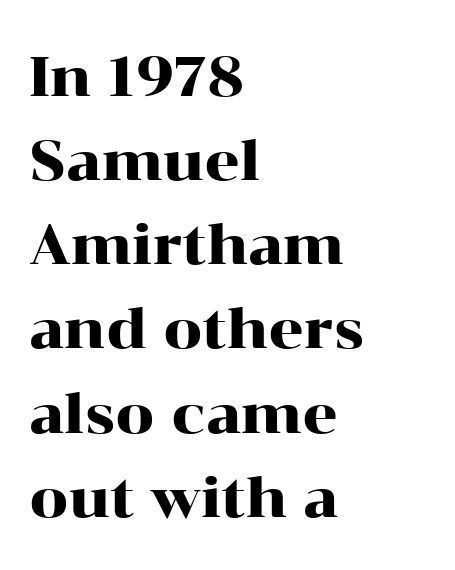
The passage shown stacks its lines at a standard gap. These lines are set flush left with a ragged right edge. Character widths vary here, with narrow letters taking less room than wide ones. Quick note: underline off. This is the regular roman posture of the typeface.
